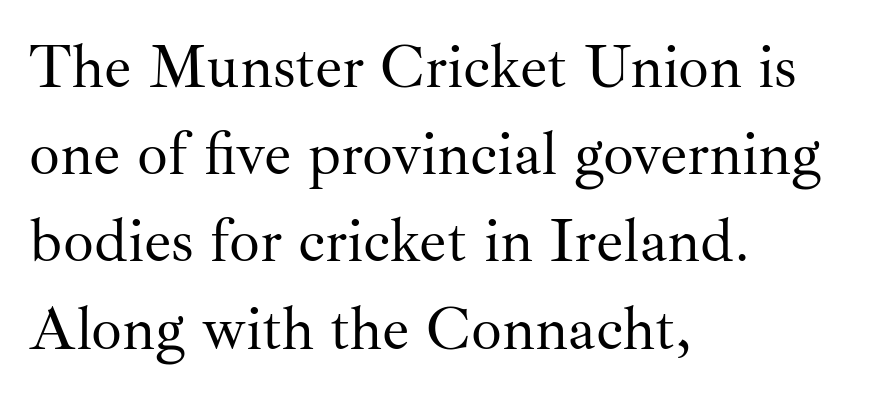
{"serif": "yes", "italic": "no", "bold": "no", "weight": "regular", "width": "normal", "stroke_contrast": "medium", "x_height": "small", "monospaced": "no", "underline": "no", "align": "left", "line_spacing": "normal", "line_spacing_ratio": 1.43, "letter_spacing": "normal", "letter_spacing_em": 0.0, "glyph_px": 61}
